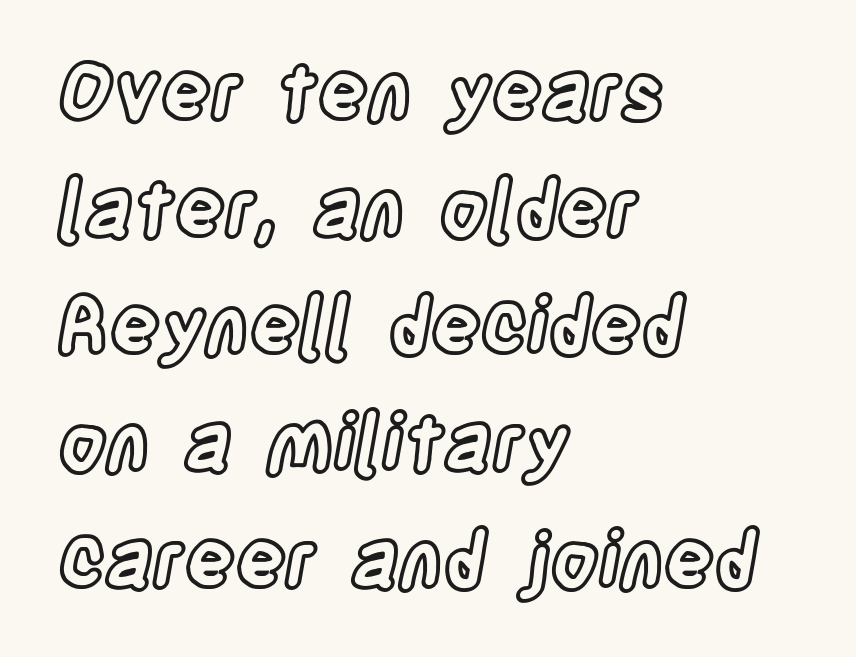
Q: Is the text italic (slanted)? A: Yes.
Q: Is the text underlined? A: No.
Q: How is the paragraph aligned? A: Left-aligned.
Q: Is the spacing between letters normal or unusually wide? A: Normal.
Q: Is the spacing between lines tight, normal or loose? A: Normal.
Q: Width (condensed, normal, or wide)? A: Condensed.
Q: x-height? A: Large.
Q: Monospaced? A: No.
